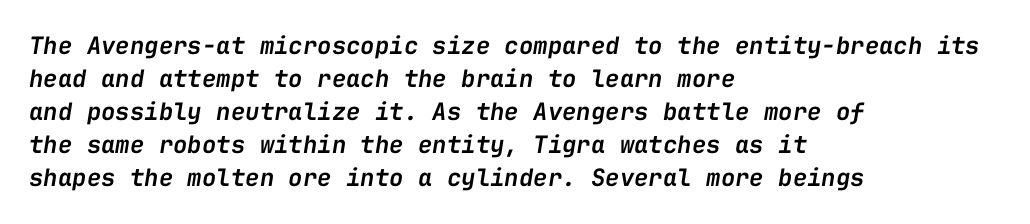
Q: Is the text bold? A: Semi-bold.
Q: Is the text italic (slanted)? A: Yes, it leans right by about 9 degrees.
Q: Is the text underlined? A: No.
Q: How is the paragraph aligned? A: Left-aligned.
Q: Is the spacing between letters normal or unusually wide? A: Normal.
Q: Is the spacing between lines tight, normal or loose? A: Normal.
